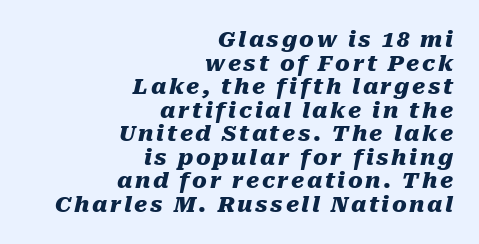
Tightly led — the rows are bunched. Caption: multi-line text, flush right, ragged left. Posture: slanted. On the weight axis this lands at bold, roughly 700.
